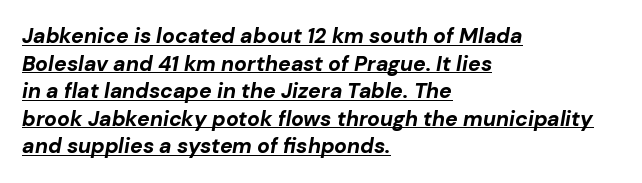
{"italic": "yes", "lean": "right", "slant_degrees": 10, "bold": "yes", "underline": "yes", "align": "left", "line_spacing": "normal", "line_spacing_ratio": 1.31, "letter_spacing": "normal", "letter_spacing_em": 0.0, "glyph_px": 21}
